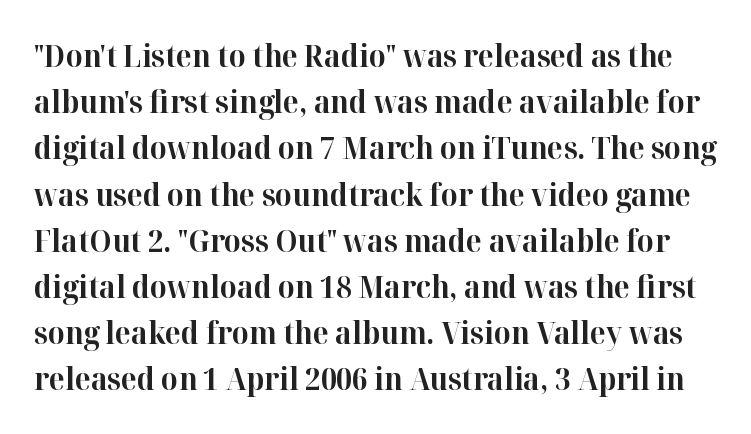
Q: Is the text bold? A: Yes.
Q: Is the text italic (slanted)? A: No, it is upright.
Q: Is the typeface a serif or a sans-serif typeface? A: Serif.
Q: Is the text underlined? A: No.
Q: Is the spacing between letters normal or unusually wide? A: Normal.
Q: Is the spacing between lines tight, normal or loose? A: Normal.
Q: Width (condensed, normal, or wide)? A: Normal.
Q: Stroke contrast? A: High.
Q: x-height? A: Medium.
Q: Monospaced? A: No.
